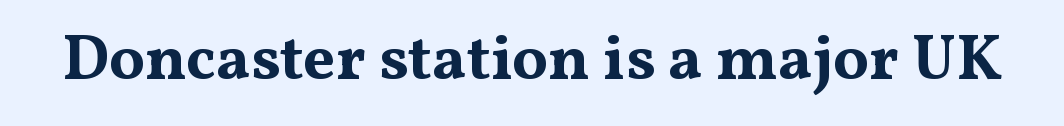
A typesetter would call this proportional, since set widths differ per character. The face used here is seriffed, in the tradition of book romans. Bare-footed words on every line. Does the weight exceed regular? Yes, all the way to bold.
